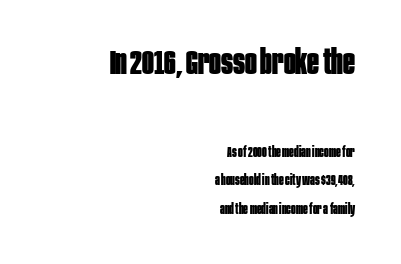
The image shows 35 px bold, condensed sans-serif type, upright; set right-aligned, loose line spacing (2.03x), normal letter spacing, not underlined; the first (top) block is 2.5x larger; low stroke contrast and a large x-height.
